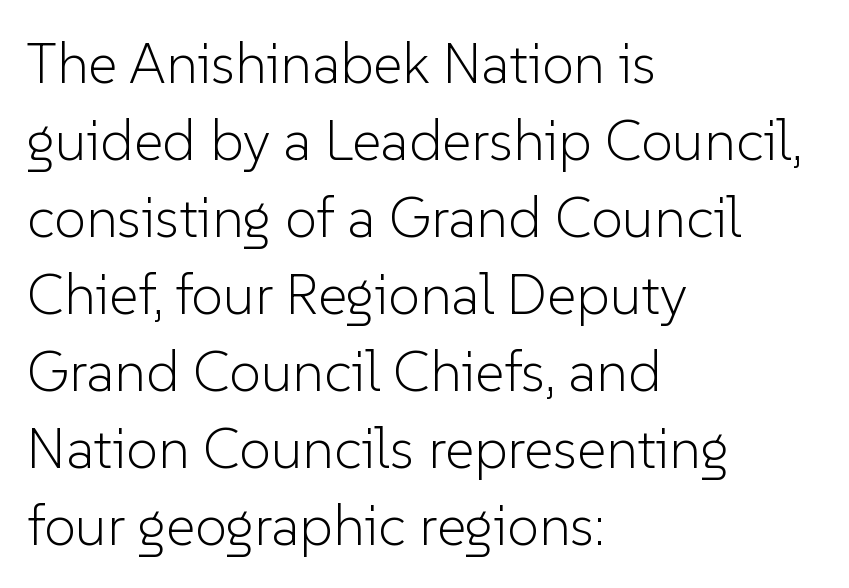
Serifs: no, the terminals of the letterforms are clean. The rendering uses natural spacing where letterforms have individual widths. The passage shown stacks its lines at a standard gap. Rule under the text: the space is simply empty.
